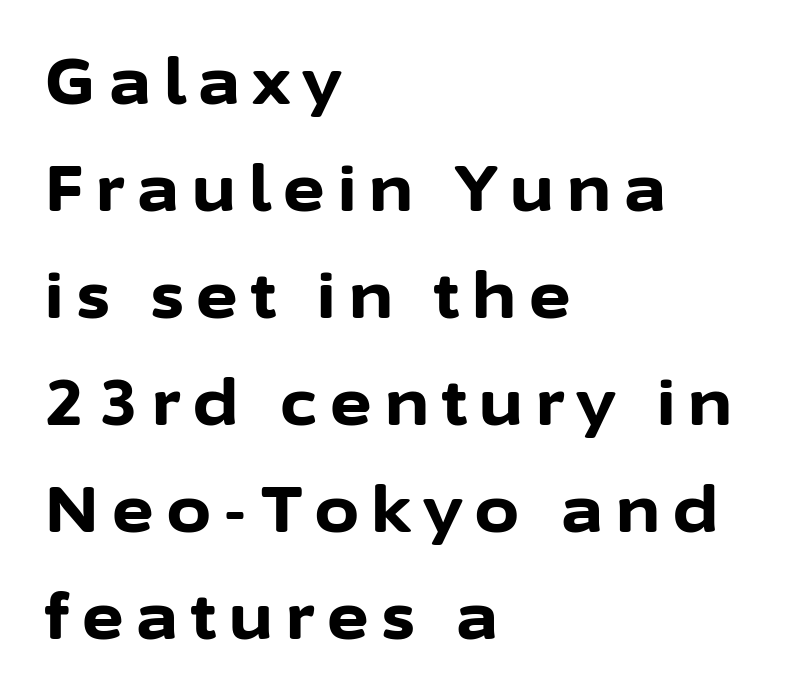
Here the designer chose a conventional face with non-uniform glyph widths. Does the lettering tilt? It doesn't — this is upright. The passage shown stacks its lines at a standard gap. The letters are spread apart with noticeably loose tracking. Is the block centered? No — it sits flush against the left margin. Set as a true bold cut, around the 700 mark.
